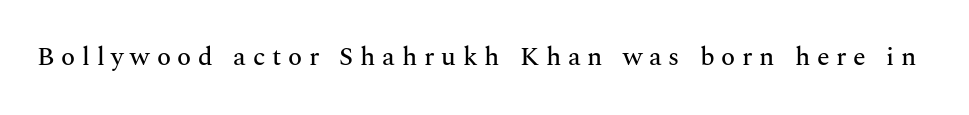
{"italic": "no", "underline": "no", "letter_spacing": "wide", "letter_spacing_em": 0.26, "glyph_px": 26}
